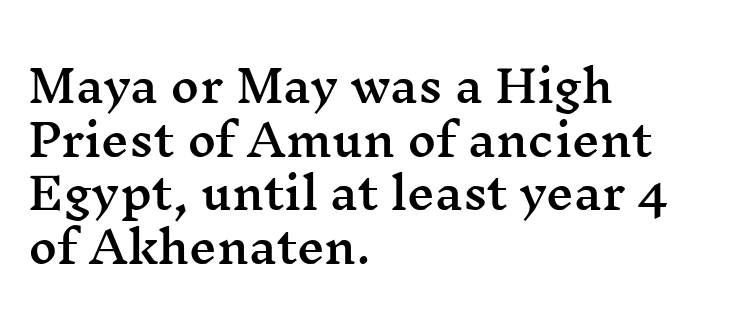
The image shows 44 px wide serif type, upright; set left-aligned, line spacing 1.22x, normal letter spacing, not underlined; medium stroke contrast and a medium x-height.
